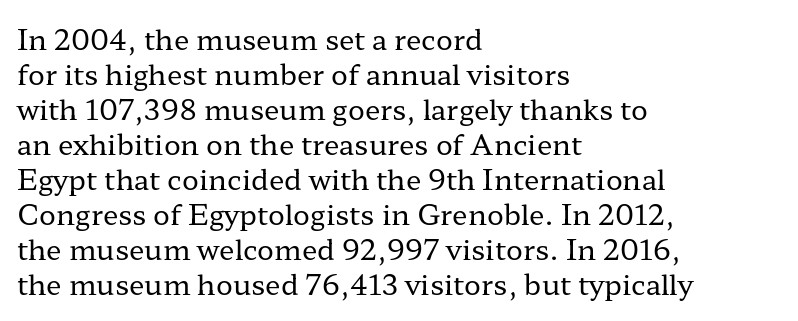
Q: Is the text bold? A: No.
Q: Is the text italic (slanted)? A: No, it is upright.
Q: Is the typeface a serif or a sans-serif typeface? A: Serif.
Q: Is the text underlined? A: No.
Q: How is the paragraph aligned? A: Left-aligned.
Q: Is the spacing between letters normal or unusually wide? A: Normal.
Q: Is the spacing between lines tight, normal or loose? A: Normal.
Q: Width (condensed, normal, or wide)? A: Wide.
Q: Stroke contrast? A: Low.
Q: x-height? A: Medium.
Q: Monospaced? A: No.
